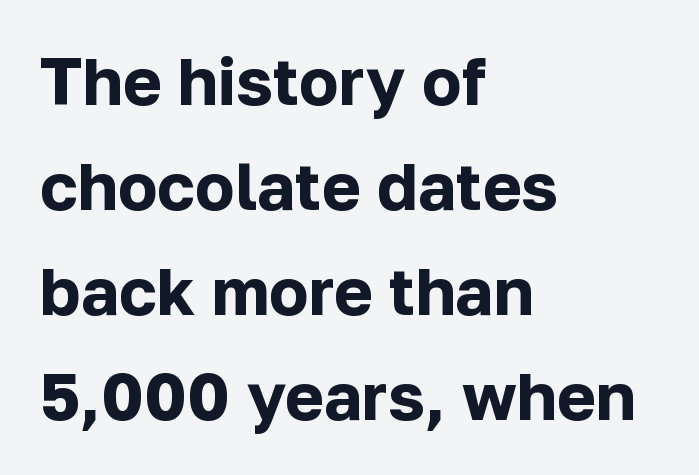
Emphasis by weight is at full strength: bold. Unlike italic type, these characters show no tilt at all. The face used here is proportionally spaced, like ordinary book or web type. Check under the words: just untouched page. Notice how the passage keeps a crisp vertical edge on the left only.
